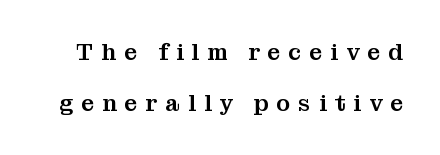
The image shows 23 px text type, upright; set loose line spacing (2.2x), unusually wide letter spacing (+0.35 em), not underlined.
